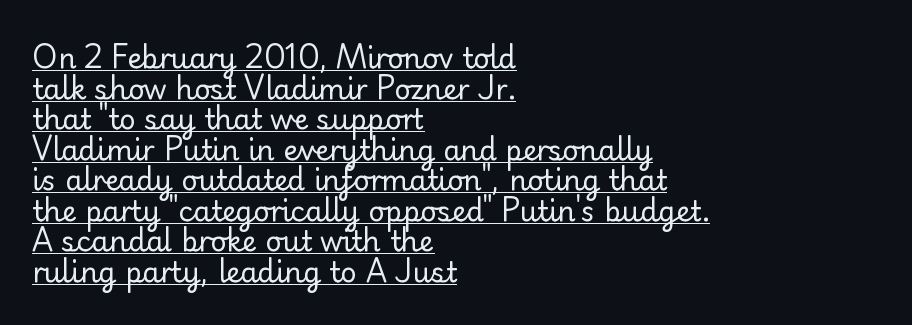
The image shows 28 px regular-weight sans-serif type, upright; set left-aligned, tight line spacing (1.09x), normal letter spacing, underlined; low stroke contrast and a small x-height.
